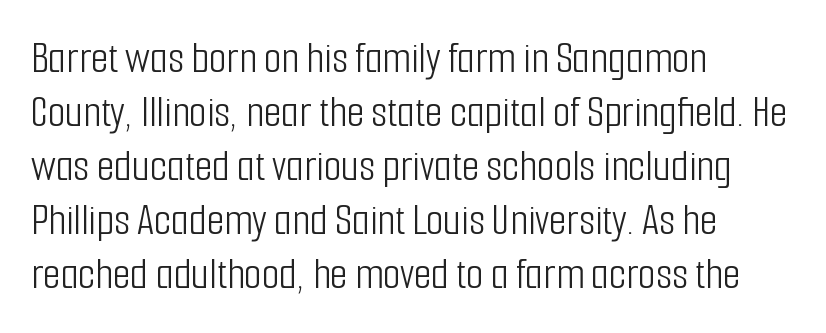
{"serif": "no", "italic": "no", "bold": "no", "weight": "light", "width": "condensed", "stroke_contrast": "low", "x_height": "medium", "monospaced": "no", "underline": "no", "align": "left", "line_spacing_ratio": 1.2, "letter_spacing": "normal", "letter_spacing_em": 0.0, "glyph_px": 45}
